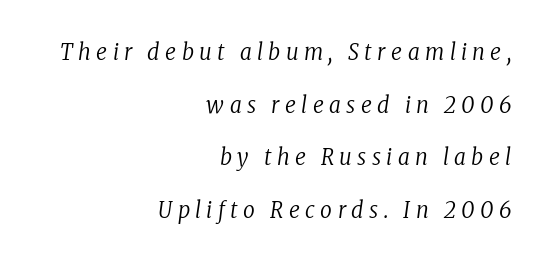
Horizontal bands of white between lines are thick stripes. The paragraph has a hard right edge and a soft left edge. The passage shown leans; its letterforms are oblique. The letterforms stand isolated, each surrounded by extra space.
